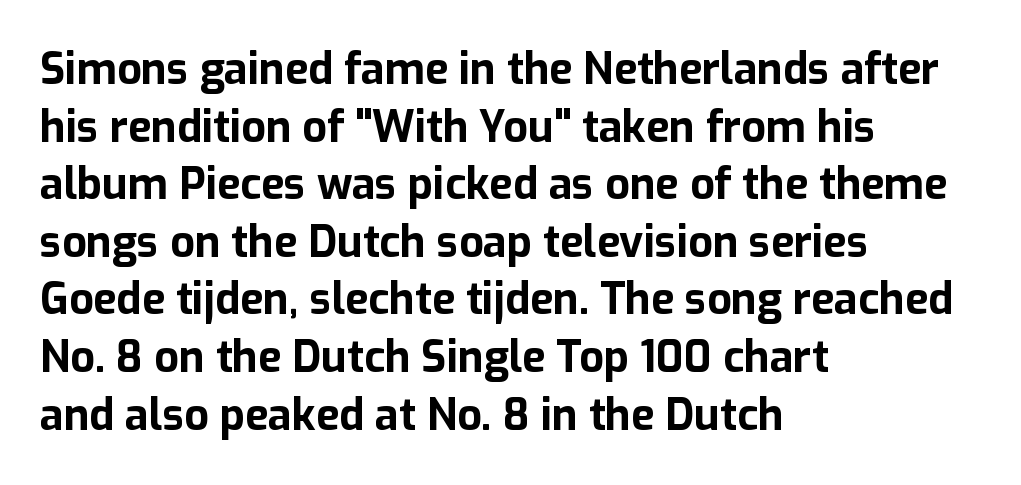
A typesetter would call this proportional, since set widths differ per character. The lines are quadded left. What stands out about the letter spacing? Nothing — it is the standard amount. Regarding serifs, this sample does without them.
